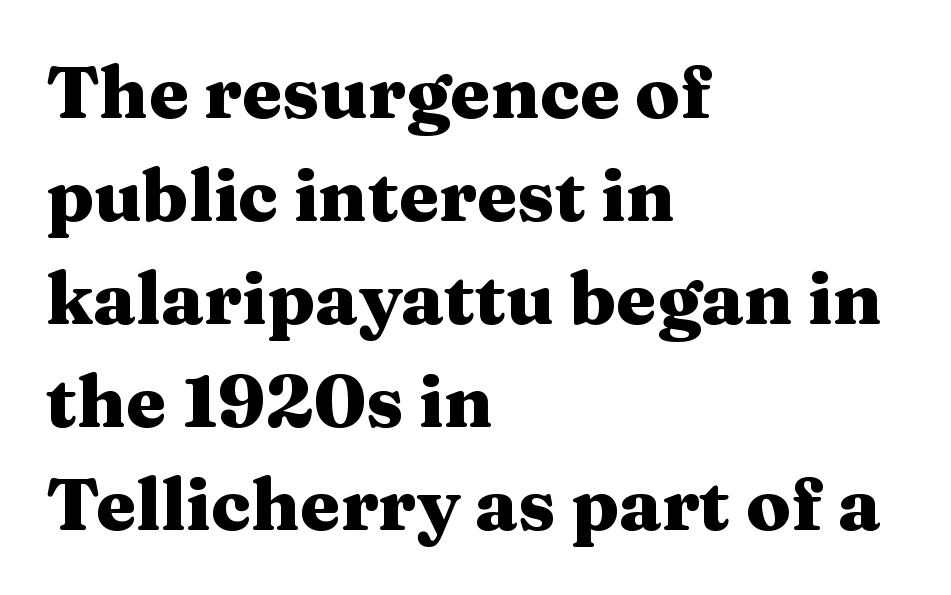
Q: Is the text bold? A: Yes.
Q: Is the text italic (slanted)? A: No, it is upright.
Q: Is the typeface a serif or a sans-serif typeface? A: Serif.
Q: Is the text underlined? A: No.
Q: How is the paragraph aligned? A: Left-aligned.
Q: Is the spacing between letters normal or unusually wide? A: Normal.
Q: Is the spacing between lines tight, normal or loose? A: Normal.
Q: Width (condensed, normal, or wide)? A: Wide.
Q: Stroke contrast? A: Medium.
Q: x-height? A: Medium.
Q: Monospaced? A: No.
